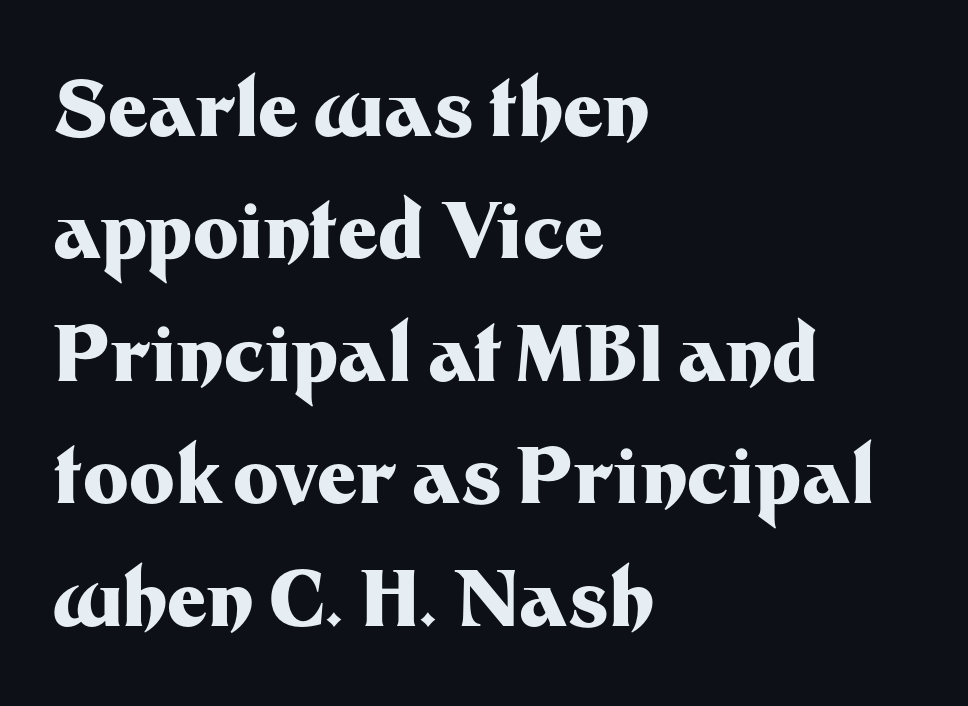
The type family on display is of the sans-serif kind. Is there any slant? The stems are plumb. Think of a printed novel: that variable character pitch is what you see here. This sample is left-justified, so line endings fall wherever the words run out. You'd pick this weight for a headline — it's a proper bold.
